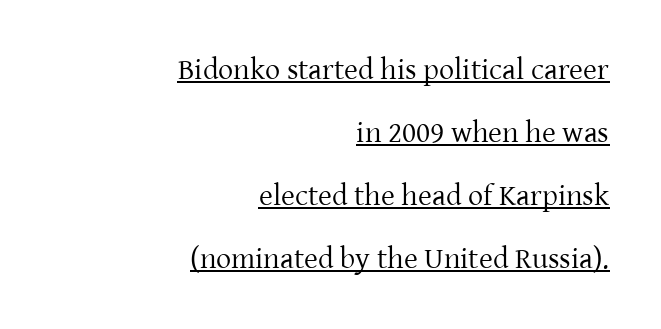
Q: Is the text bold? A: No.
Q: Is the text italic (slanted)? A: No, it is upright.
Q: Is the typeface a serif or a sans-serif typeface? A: Serif.
Q: Is the text underlined? A: Yes.
Q: How is the paragraph aligned? A: Right-aligned.
Q: Is the spacing between letters normal or unusually wide? A: Normal.
Q: Is the spacing between lines tight, normal or loose? A: Loose.
Q: Width (condensed, normal, or wide)? A: Normal.
Q: Stroke contrast? A: Low.
Q: x-height? A: Medium.
Q: Monospaced? A: No.
